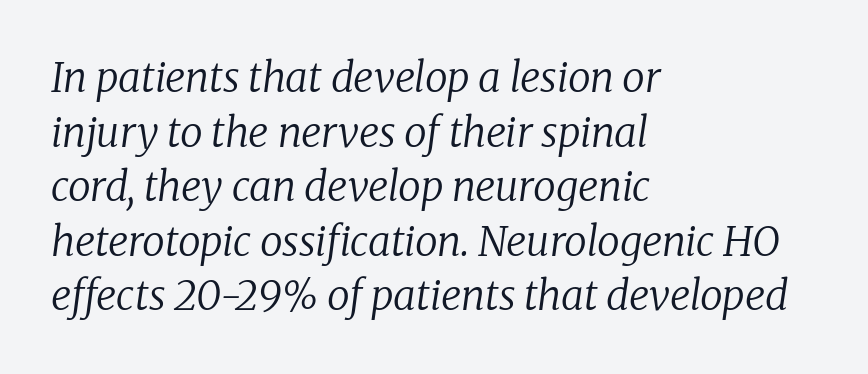
Q: Is the text bold? A: No.
Q: Is the text italic (slanted)? A: Yes, it leans right by about 8 degrees.
Q: Is the typeface a serif or a sans-serif typeface? A: Serif.
Q: Is the text underlined? A: No.
Q: How is the paragraph aligned? A: Left-aligned.
Q: Is the spacing between letters normal or unusually wide? A: Normal.
Q: Is the spacing between lines tight, normal or loose? A: Normal.
Q: Width (condensed, normal, or wide)? A: Normal.
Q: Stroke contrast? A: Low.
Q: x-height? A: Medium.
Q: Monospaced? A: No.
